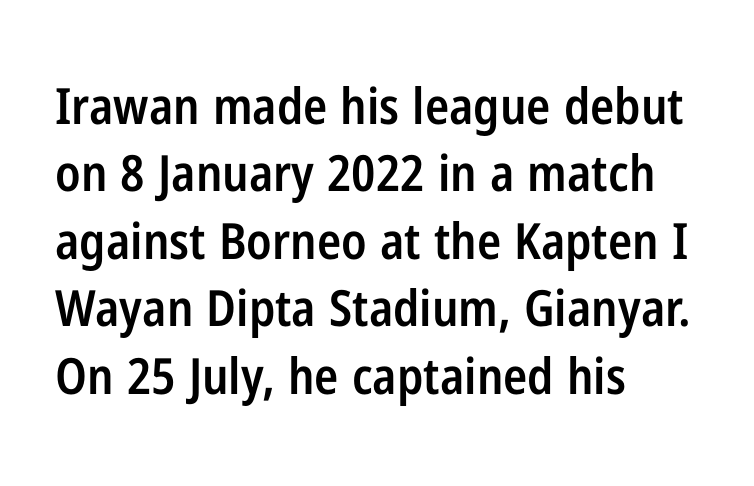
Short note: letters normally spaced. One-word summary of the alignment: left. Posture: straight, roman, zero tilt. Weight: semibold (demi). Is this a fixed-width face? No — the glyphs have proportional, varying widths.
